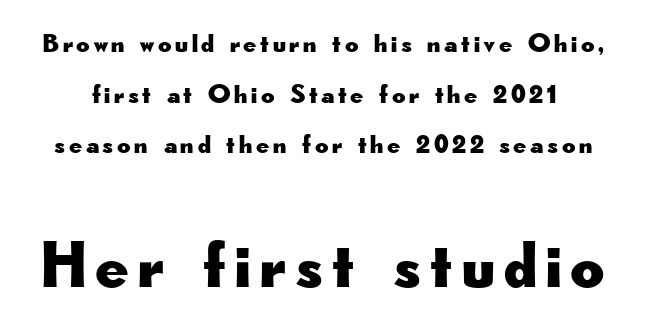
Q: Is the text italic (slanted)? A: No, it is upright.
Q: Is the typeface a serif or a sans-serif typeface? A: Sans-serif.
Q: Is the text underlined? A: No.
Q: Is the spacing between lines tight, normal or loose? A: Loose.
Q: Which block of text is set in a larger size, the first (top) or the second (bottom)? A: The second (bottom) one.
Q: Width (condensed, normal, or wide)? A: Wide.
Q: Stroke contrast? A: Low.
Q: x-height? A: Small.
Q: Monospaced? A: No.
